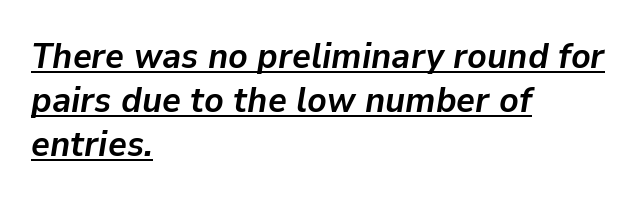
The typography opts for an oblique posture over an upright one. Characters follow at the spacing the type designer built in. Looks like regular typesetting: each glyph gets only the width it needs. Is there an underline? Yes — a line sits under the letters. These lines are set flush left with a ragged right edge. The glyphs have the mass of a bold cut.
